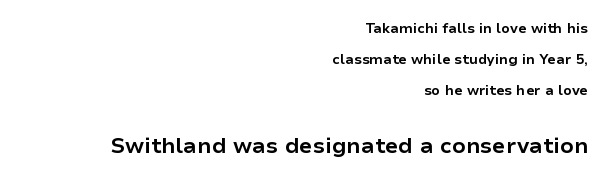
{"italic": "no", "bold": "yes", "underline": "no", "align": "right", "line_spacing": "loose", "line_spacing_ratio": 2.23, "letter_spacing": "normal", "letter_spacing_em": 0.0, "larger_block": "second", "size_ratio": 1.57, "glyph_px": 22}
